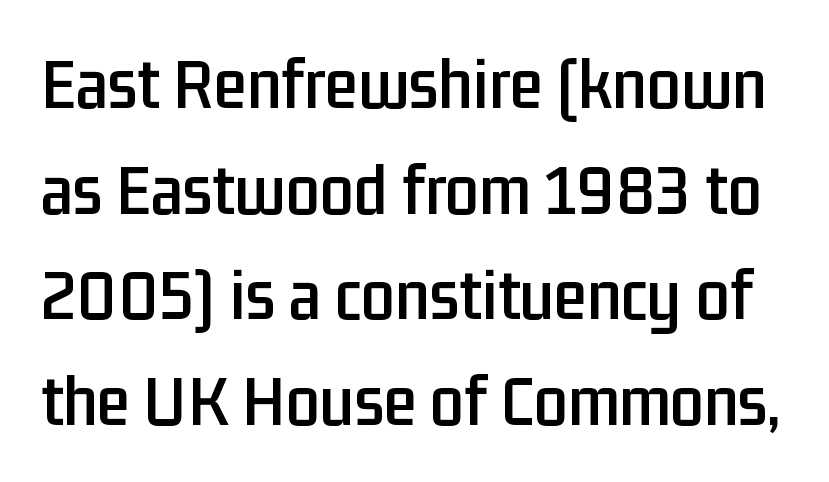
The rendering uses natural spacing where letterforms have individual widths. Glance below the letters and you will spot only blank space. The glyphs in this specimen are sans serif. The axis of the letterforms is exactly vertical. You could call the tracking neutral — neither tight nor loose. Each new line begins a customary step beneath the previous one.
